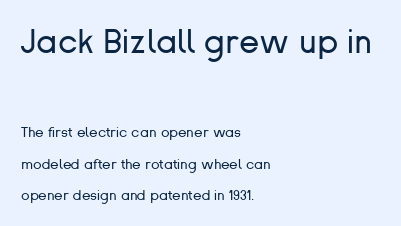
{"serif": "no", "italic": "no", "bold": "no", "weight": "regular", "width": "normal", "stroke_contrast": "low", "x_height": "medium", "monospaced": "no", "underline": "no", "align": "left", "line_spacing": "loose", "line_spacing_ratio": 2.28, "letter_spacing": "normal", "letter_spacing_em": 0.0, "larger_block": "first", "size_ratio": 2.36, "glyph_px": 33}
